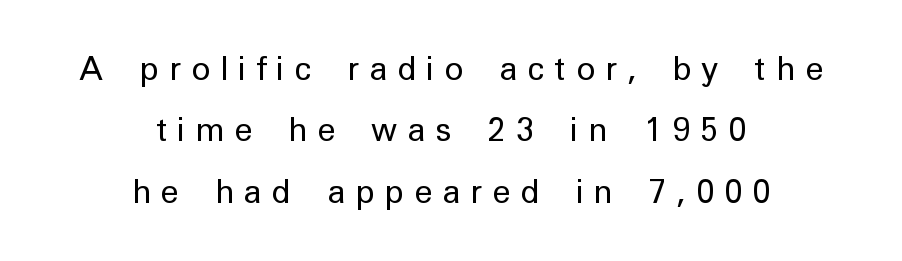
Q: Is the text bold? A: No.
Q: Is the text italic (slanted)? A: No, it is upright.
Q: Is the typeface a serif or a sans-serif typeface? A: Sans-serif.
Q: Is the text underlined? A: No.
Q: How is the paragraph aligned? A: Centered.
Q: Is the spacing between letters normal or unusually wide? A: Unusually wide.
Q: Is the spacing between lines tight, normal or loose? A: Loose.
Q: Width (condensed, normal, or wide)? A: Normal.
Q: Stroke contrast? A: Low.
Q: x-height? A: Medium.
Q: Monospaced? A: No.
